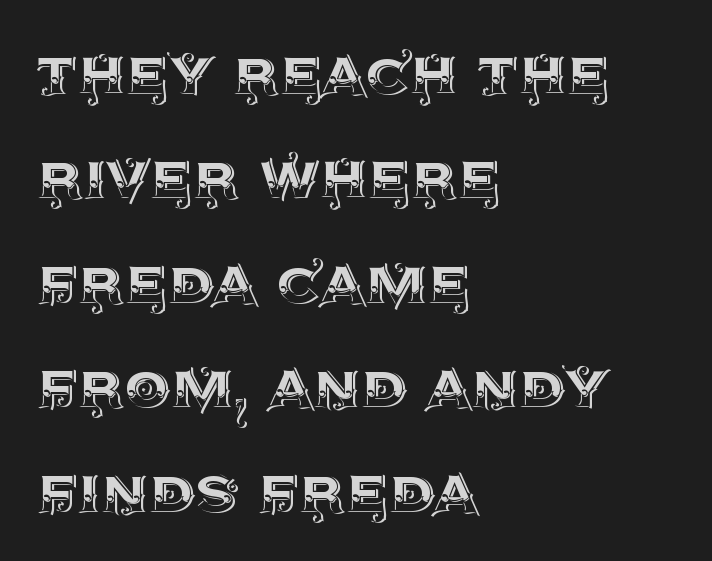
Q: Is the text italic (slanted)? A: No, it is upright.
Q: Is the text underlined? A: No.
Q: How is the paragraph aligned? A: Left-aligned.
Q: Is the spacing between letters normal or unusually wide? A: Normal.
Q: Is the spacing between lines tight, normal or loose? A: Normal.
Q: Width (condensed, normal, or wide)? A: Normal.
Q: x-height? A: Large.
Q: Monospaced? A: No.
